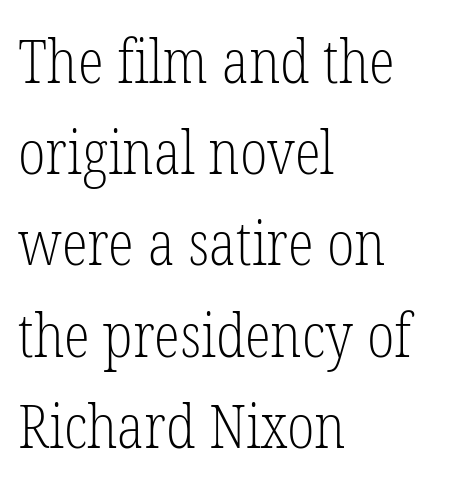
The image shows 60 px light, condensed serif type, upright; set left-aligned, normal line spacing (1.52x), normal letter spacing, not underlined; low stroke contrast and a medium x-height.
